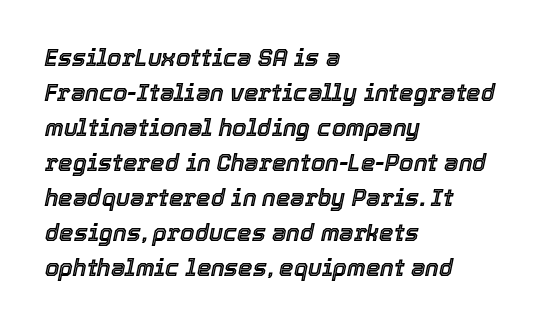
{"italic": "yes", "lean": "right", "slant_degrees": 12, "underline": "no", "align": "left", "line_spacing": "normal", "line_spacing_ratio": 1.52, "letter_spacing": "normal", "letter_spacing_em": 0.0, "glyph_px": 23}
